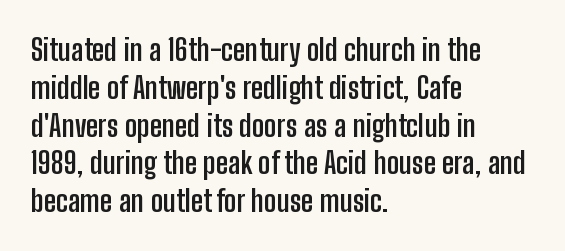
{"serif": "no", "italic": "no", "bold": "yes", "weight": "semibold", "width": "condensed", "stroke_contrast": "low", "x_height": "medium", "monospaced": "no", "underline": "no", "align": "left", "line_spacing": "normal", "line_spacing_ratio": 1.26, "letter_spacing": "normal", "letter_spacing_em": 0.0, "glyph_px": 30}
